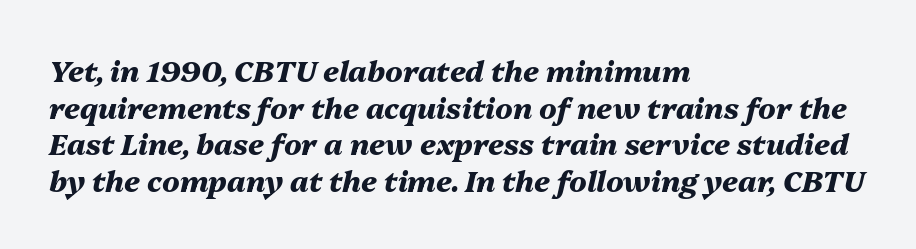
{"italic": "yes", "lean": "right", "slant_degrees": 13, "bold": "yes", "weight": "heavy", "width": "normal", "stroke_contrast": "medium", "x_height": "medium", "monospaced": "no", "underline": "no", "align": "left", "line_spacing": "normal", "line_spacing_ratio": 1.26, "letter_spacing": "normal", "letter_spacing_em": 0.0, "glyph_px": 29}
